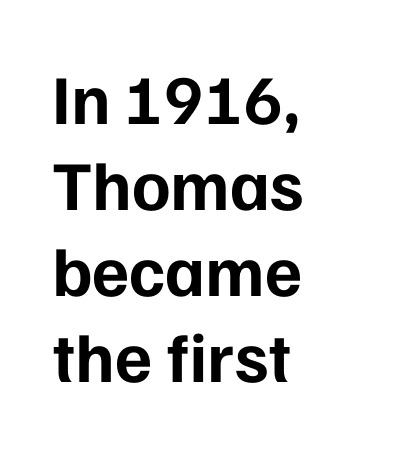
The sample has been set heavy, in full bold. Note: no serifs on the glyphs. The rendering uses natural spacing where letterforms have individual widths. Is there any slant? The stems are plumb. Students, note that the glyphs here touch the page at normal intervals. Check the space under the baseline: it is left empty.
